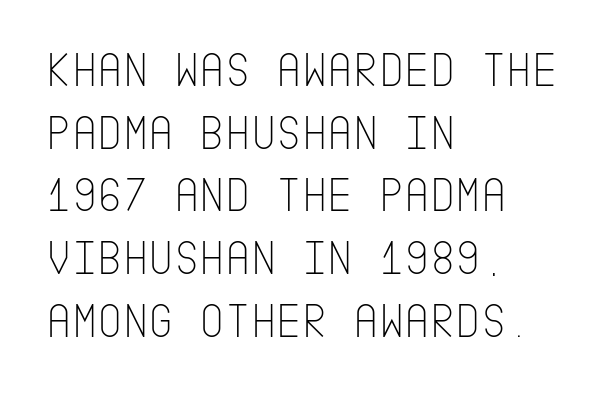
The image shows 49 px thin, condensed sans-serif type, upright; set left-aligned, normal line spacing (1.28x), normal letter spacing, not underlined; low stroke contrast and a large x-height.
